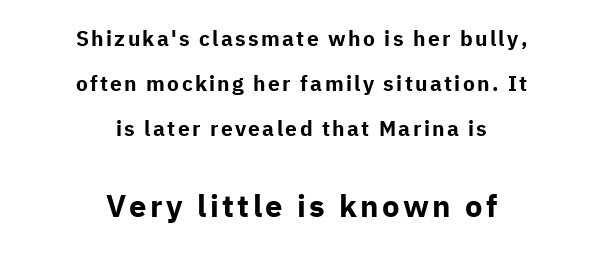
Q: Is the text bold? A: Yes.
Q: Is the text italic (slanted)? A: No, it is upright.
Q: Is the typeface a serif or a sans-serif typeface? A: Sans-serif.
Q: Is the text underlined? A: No.
Q: How is the paragraph aligned? A: Centered.
Q: Is the spacing between lines tight, normal or loose? A: Loose.
Q: Which block of text is set in a larger size, the first (top) or the second (bottom)? A: The second (bottom) one.
Q: Width (condensed, normal, or wide)? A: Normal.
Q: Stroke contrast? A: Low.
Q: x-height? A: Medium.
Q: Monospaced? A: No.
